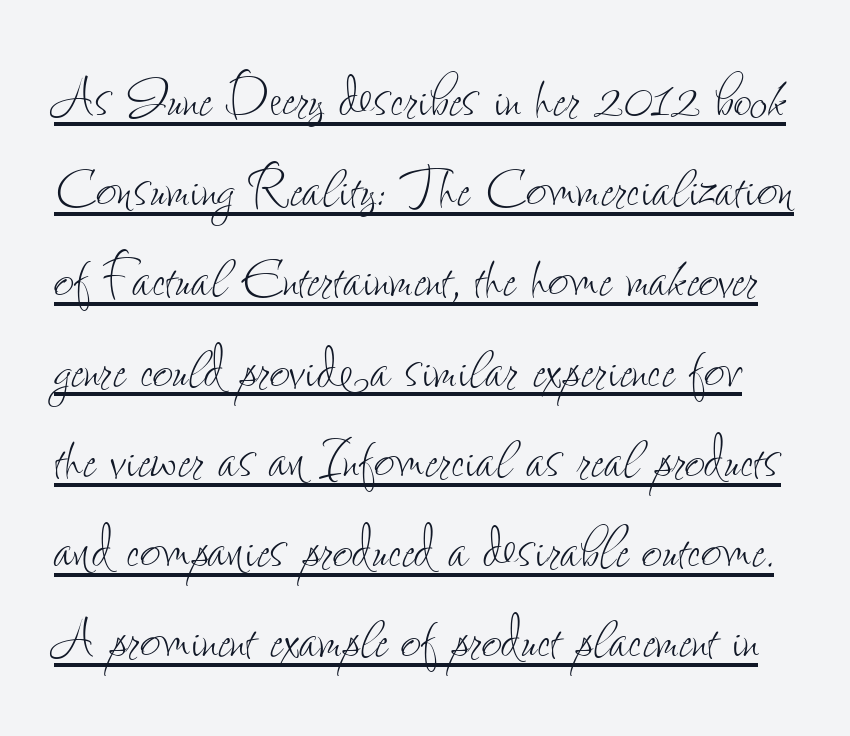
{"bold": "no", "weight": "thin", "width": "condensed", "stroke_contrast": "low", "x_height": "small", "monospaced": "no", "underline": "yes", "line_spacing": "normal", "line_spacing_ratio": 1.27, "letter_spacing": "normal", "letter_spacing_em": 0.0, "glyph_px": 71}
